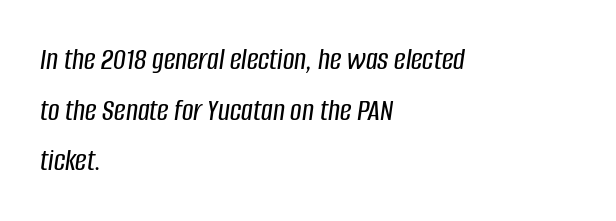
Decoration check: the copy has no underline. A typesetter would call this proportional, since set widths differ per character. Each new line begins a customary step beneath the previous one. Horizontal alignment here is leftward, the default for most running prose.
